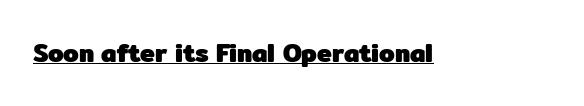
Q: Is the text bold? A: Yes.
Q: Is the text italic (slanted)? A: No, it is upright.
Q: Is the text underlined? A: Yes.
Q: Is the spacing between letters normal or unusually wide? A: Normal.
